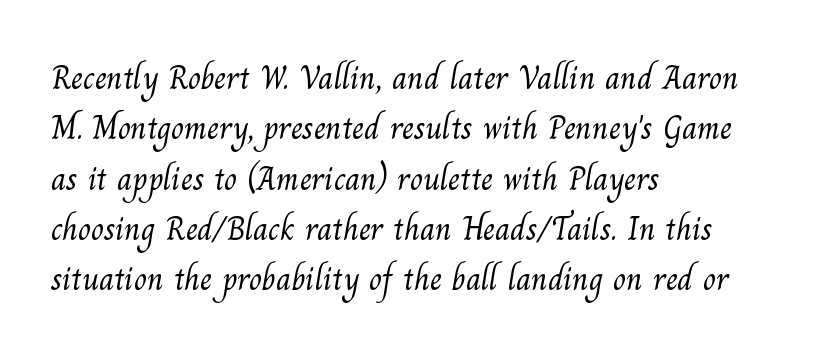
{"serif": "yes", "bold": "no", "weight": "light", "width": "normal", "stroke_contrast": "medium", "x_height": "small", "monospaced": "no", "underline": "no", "align": "left", "line_spacing": "normal", "line_spacing_ratio": 1.48, "letter_spacing": "normal", "letter_spacing_em": 0.0, "glyph_px": 34}
